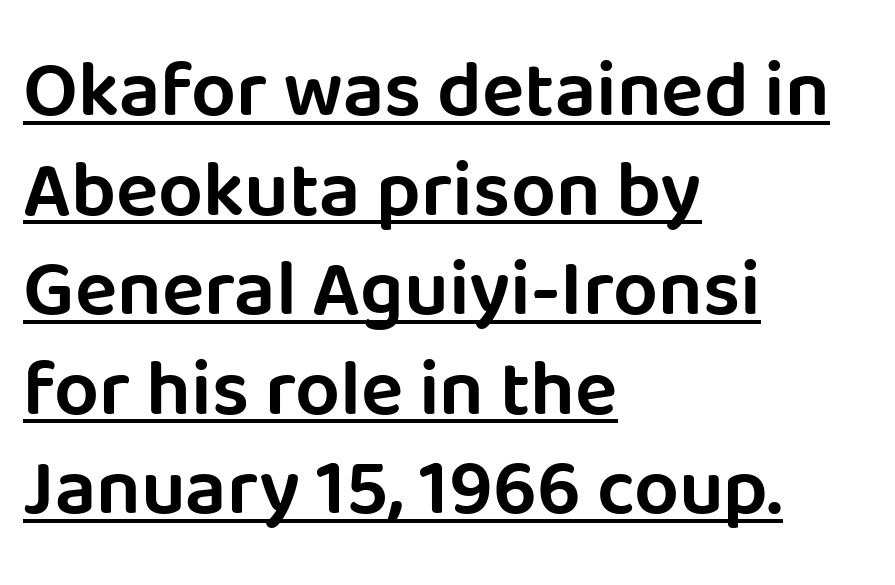
The image shows 79 px sans-serif type, upright; set left-aligned, normal line spacing (1.26x), normal letter spacing, underlined; low stroke contrast and a large x-height.
